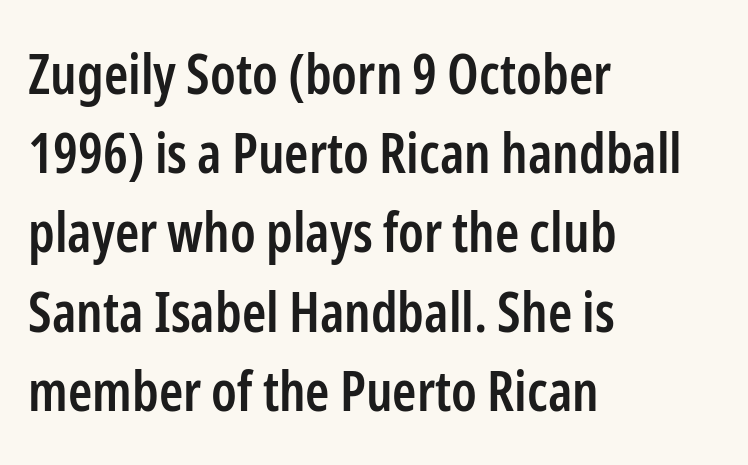
{"serif": "no", "italic": "no", "bold": "semi", "weight": "semibold", "width": "condensed", "stroke_contrast": "low", "x_height": "medium", "monospaced": "no", "underline": "no", "align": "left", "line_spacing": "normal", "line_spacing_ratio": 1.44, "letter_spacing": "normal", "letter_spacing_em": 0.0, "glyph_px": 55}
